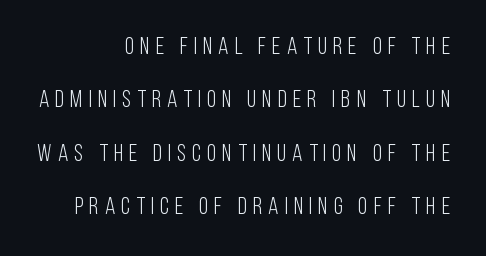
Someone cranked the tracking dial way up on this one. Does the copy run flush right? Yes — the right margin is perfectly even. Notice how the stems are strictly vertical — no italics here. No extra ink here — the face is not bold. Rows of type keep a wide berth in the vertical direction. Descenders hang freely into open space.
